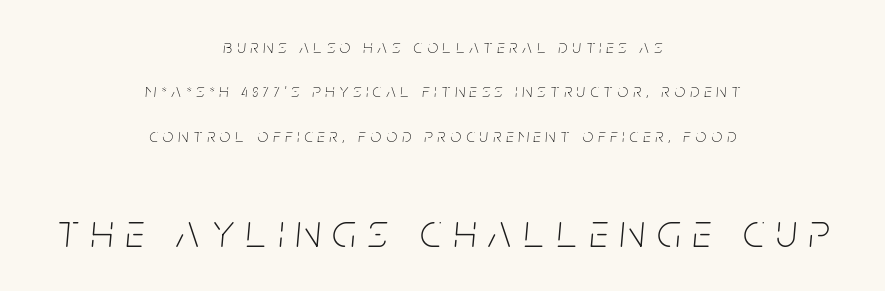
{"italic": "yes", "lean": "right", "slant_degrees": 5, "bold": "no", "weight": "thin", "width": "condensed", "stroke_contrast": "low", "x_height": "large", "monospaced": "no", "underline": "no", "align": "center", "line_spacing": "loose", "line_spacing_ratio": 2.33, "letter_spacing": "wide", "letter_spacing_em": 0.26, "larger_block": "second", "size_ratio": 2.47, "glyph_px": 47}
